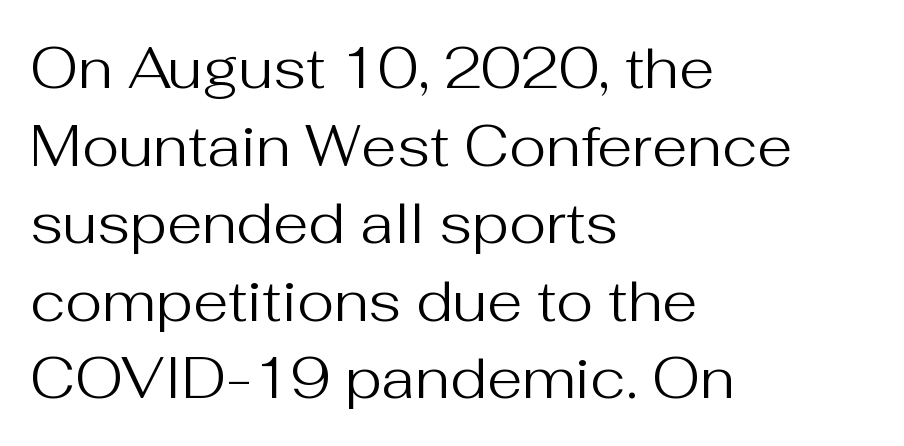
{"serif": "no", "italic": "no", "bold": "no", "weight": "regular", "width": "normal", "stroke_contrast": "medium", "x_height": "medium", "monospaced": "no", "underline": "no", "align": "left", "line_spacing": "normal", "line_spacing_ratio": 1.36, "letter_spacing": "normal", "letter_spacing_em": 0.0, "glyph_px": 57}
